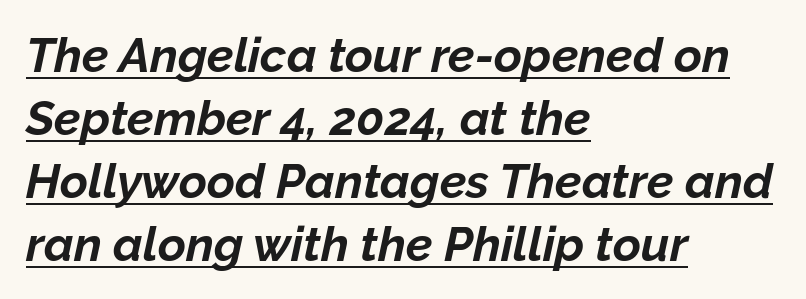
The image shows 48 px bold type, italic (leaning right); set left-aligned, normal line spacing (1.31x), normal letter spacing, underlined; low stroke contrast and a medium x-height.
